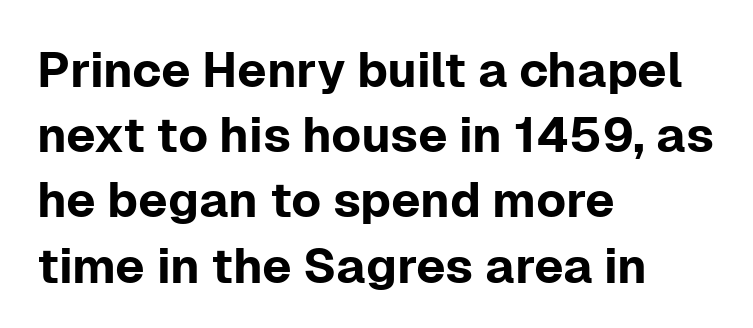
The image shows 49 px sans-serif type, upright; set left-aligned, normal line spacing (1.33x), normal letter spacing, not underlined; low stroke contrast and a medium x-height.
